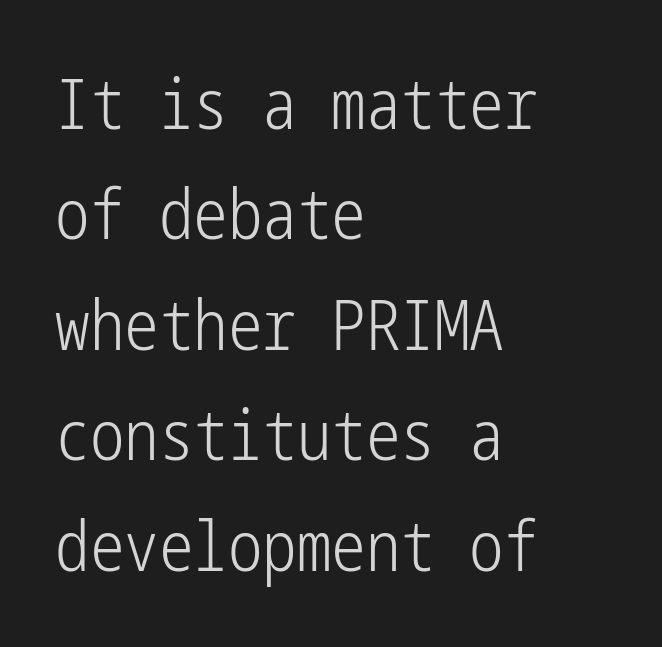
Tracking here is standard; glyphs follow each other at the usual distance. Students, observe: this is what conventionally led text looks like. Look at the bottom of the vertical strokes: they stop flat, with no serifs. Quick note: not italic, upright.
